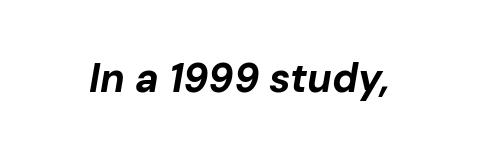
Q: Is the text bold? A: Yes.
Q: Is the text italic (slanted)? A: Yes, it leans right by about 10 degrees.
Q: Is the text underlined? A: No.
Q: Is the spacing between letters normal or unusually wide? A: Normal.
Q: Width (condensed, normal, or wide)? A: Normal.
Q: Stroke contrast? A: Low.
Q: x-height? A: Medium.
Q: Monospaced? A: No.
